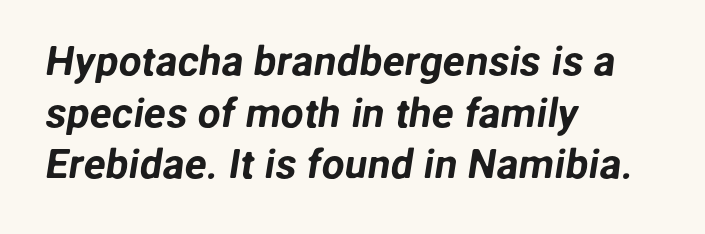
{"serif": "no", "width": "normal", "stroke_contrast": "low", "x_height": "medium", "monospaced": "no", "underline": "no", "align": "left", "line_spacing": "normal", "line_spacing_ratio": 1.26, "letter_spacing": "normal", "letter_spacing_em": 0.0, "glyph_px": 41}
